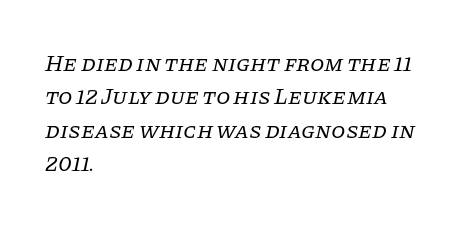
Q: Is the text bold? A: No.
Q: Is the text italic (slanted)? A: Yes, it leans right by about 11 degrees.
Q: Is the text underlined? A: No.
Q: How is the paragraph aligned? A: Left-aligned.
Q: Is the spacing between letters normal or unusually wide? A: Normal.
Q: Is the spacing between lines tight, normal or loose? A: Normal.
